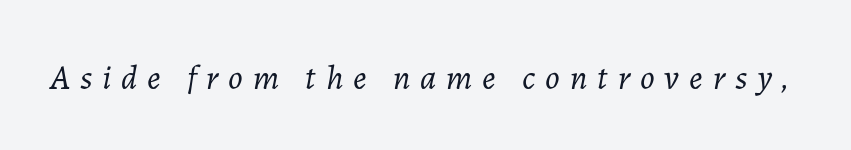
Q: Is the text bold? A: No.
Q: Is the text italic (slanted)? A: Yes, it leans right by about 7 degrees.
Q: Is the text underlined? A: No.
Q: Is the spacing between letters normal or unusually wide? A: Unusually wide.
Q: Width (condensed, normal, or wide)? A: Normal.
Q: Stroke contrast? A: Low.
Q: x-height? A: Medium.
Q: Monospaced? A: No.
